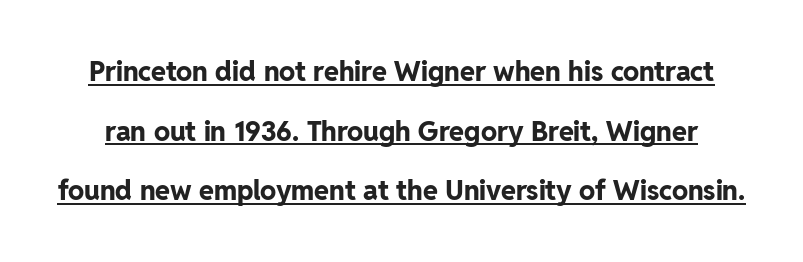
The image shows 27 px bold type, upright; set loose line spacing (2.21x), normal letter spacing, underlined.
